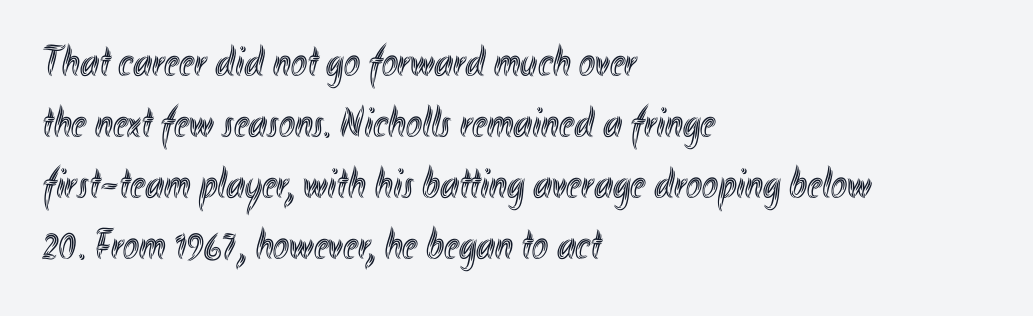
Do the characters align in a grid? No, the font is proportional. The line-height multiplier appears to be the usual default. Teacher's note: observe the even left margin — that is flush-left alignment. The specimen omits any rule beneath the text block's lines.
